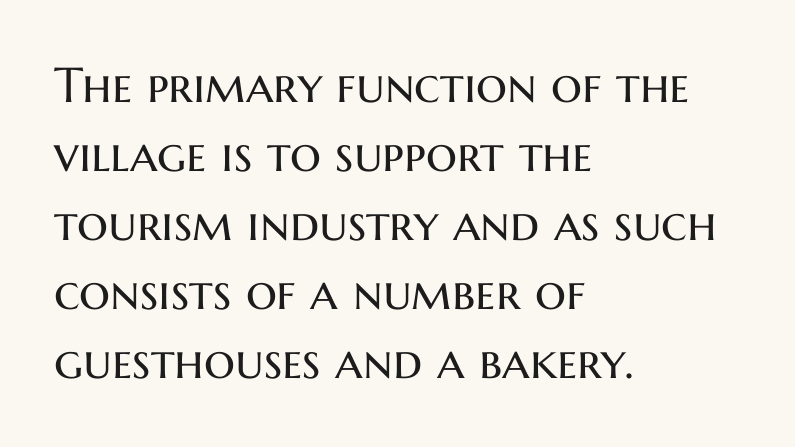
The image shows 49 px regular-weight sans-serif type, upright; set left-aligned, normal line spacing (1.41x), normal letter spacing, not underlined; medium stroke contrast and a medium x-height.
